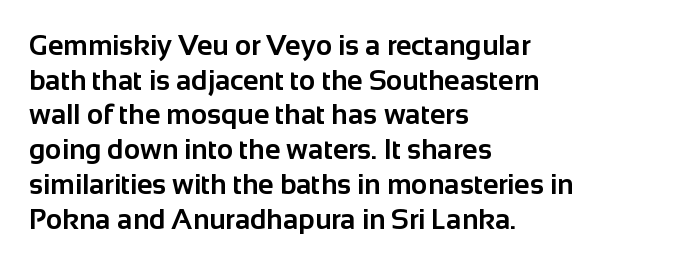
{"serif": "no", "italic": "no", "bold": "yes", "weight": "bold", "width": "normal", "stroke_contrast": "low", "x_height": "medium", "monospaced": "no", "underline": "no", "align": "left", "line_spacing_ratio": 1.24, "letter_spacing": "normal", "letter_spacing_em": 0.0, "glyph_px": 28}
